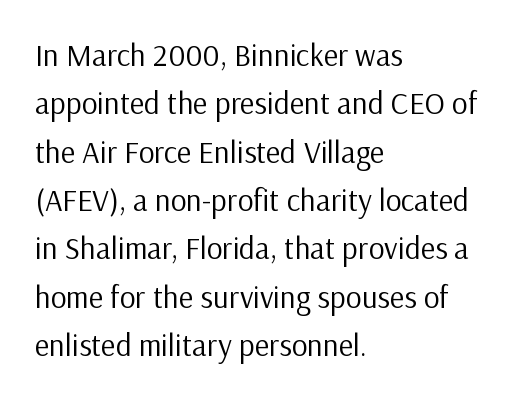
The image shows 31 px regular-weight sans-serif type, upright; set left-aligned, normal line spacing (1.56x), normal letter spacing, not underlined; low stroke contrast and a medium x-height.
